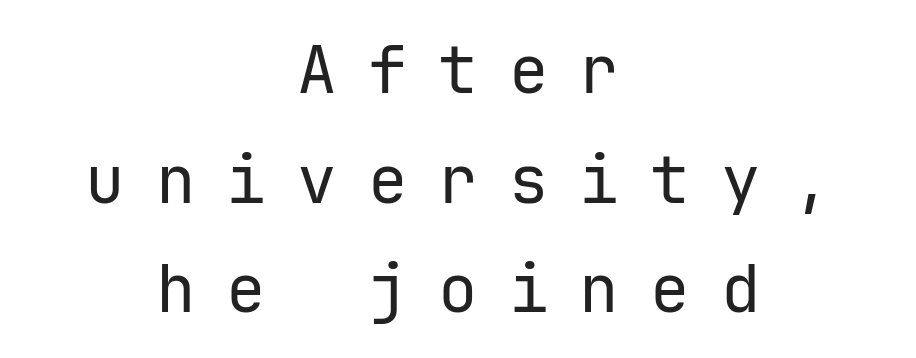
{"serif": "no", "italic": "no", "bold": "no", "weight": "regular", "width": "normal", "stroke_contrast": "low", "x_height": "medium", "monospaced": "yes", "underline": "no", "align": "center", "line_spacing": "normal", "line_spacing_ratio": 1.66, "letter_spacing": "wide", "letter_spacing_em": 0.47, "glyph_px": 66}
